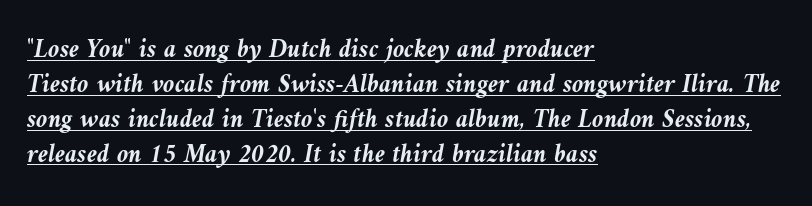
{"italic": "yes", "lean": "left", "slant_degrees": 10, "bold": "yes", "underline": "yes", "align": "left", "line_spacing": "normal", "line_spacing_ratio": 1.34, "letter_spacing": "normal", "letter_spacing_em": 0.0, "glyph_px": 26}
